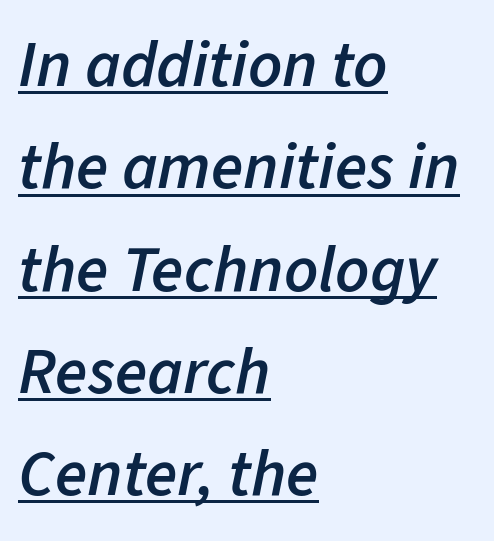
Q: Is the text bold? A: Semi-bold.
Q: Is the text italic (slanted)? A: Yes, it leans right by about 11 degrees.
Q: Is the text underlined? A: Yes.
Q: How is the paragraph aligned? A: Left-aligned.
Q: Is the spacing between letters normal or unusually wide? A: Normal.
Q: Is the spacing between lines tight, normal or loose? A: Normal.
Q: Width (condensed, normal, or wide)? A: Normal.
Q: Stroke contrast? A: Low.
Q: x-height? A: Medium.
Q: Monospaced? A: No.
